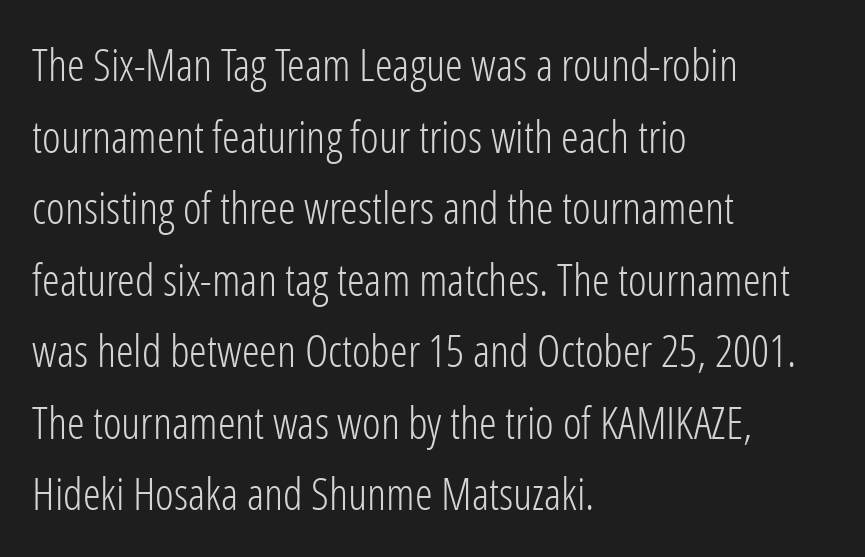
Q: Is the text bold? A: No.
Q: Is the text italic (slanted)? A: No, it is upright.
Q: Is the typeface a serif or a sans-serif typeface? A: Sans-serif.
Q: Is the text underlined? A: No.
Q: How is the paragraph aligned? A: Left-aligned.
Q: Is the spacing between letters normal or unusually wide? A: Normal.
Q: Is the spacing between lines tight, normal or loose? A: Normal.
Q: Width (condensed, normal, or wide)? A: Condensed.
Q: Stroke contrast? A: Low.
Q: x-height? A: Medium.
Q: Monospaced? A: No.
